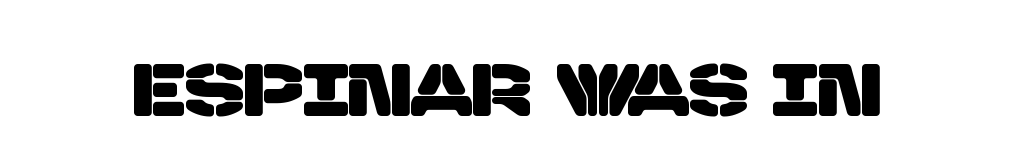
{"serif": "no", "width": "normal", "stroke_contrast": "low", "x_height": "large", "monospaced": "no", "underline": "no", "letter_spacing": "normal", "letter_spacing_em": 0.0, "glyph_px": 74}
